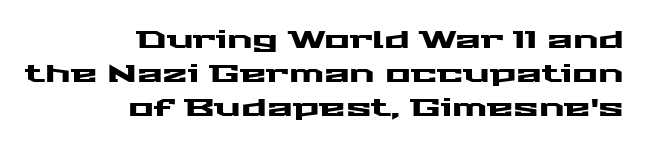
The image shows 24 px text type, upright; set right-aligned, normal line spacing (1.41x), normal letter spacing, not underlined.
